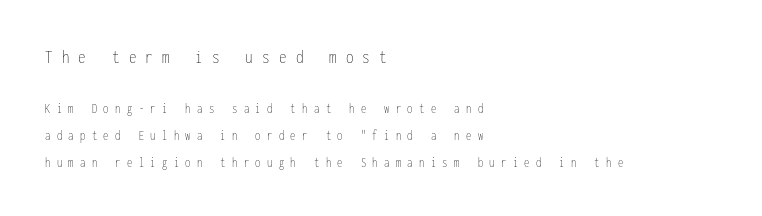
The image shows 20 px text type, upright; set left-aligned, loose line spacing (1.94x), unusually wide letter spacing (+0.46 em), not underlined; the first (top) block is 1.43x larger.
